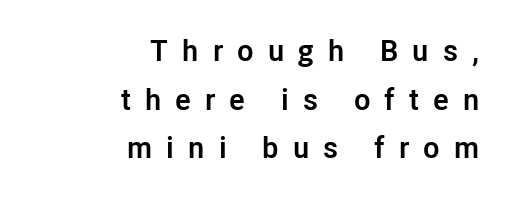
Proportional: the letters do not fall into vertical columns. Serifs: no, the terminals of the letterforms are clean. Stroke thickness is high; the sample reads as a true bold. A student would call this right alignment; a typographer would say flush right, rag left.
